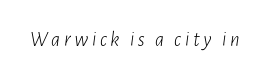
Q: Is the text bold? A: No.
Q: Is the text italic (slanted)? A: Yes, it leans right by about 7 degrees.
Q: Is the text underlined? A: No.
